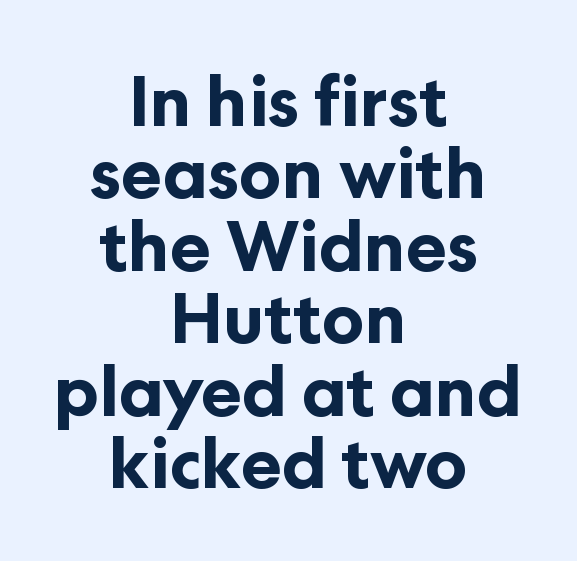
The image shows 69 px bold sans-serif type, upright; set centered, tight line spacing (1.05x), normal letter spacing, not underlined; low stroke contrast and a medium x-height.
